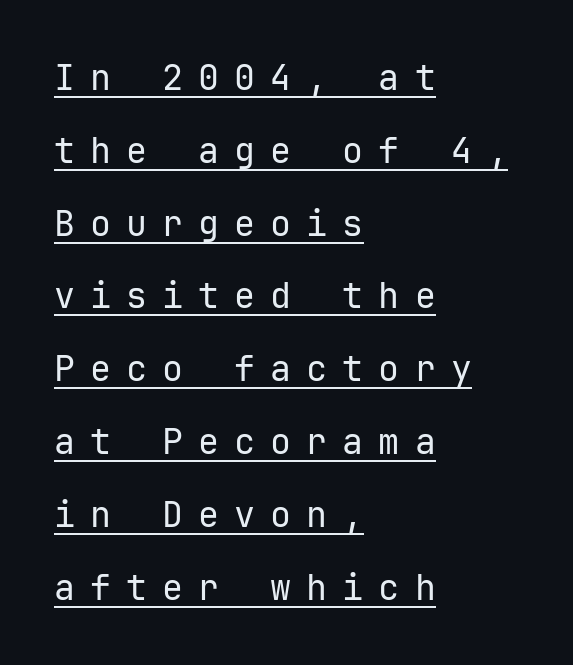
{"serif": "no", "italic": "no", "bold": "no", "weight": "regular", "width": "normal", "stroke_contrast": "low", "x_height": "medium", "underline": "yes", "align": "left", "line_spacing": "loose", "line_spacing_ratio": 2.08, "letter_spacing": "wide", "letter_spacing_em": 0.43, "glyph_px": 35}
